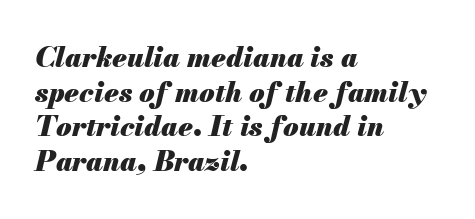
Q: Is the text bold? A: Yes.
Q: Is the text italic (slanted)? A: Yes, it leans right by about 13 degrees.
Q: Is the text underlined? A: No.
Q: How is the paragraph aligned? A: Left-aligned.
Q: Is the spacing between letters normal or unusually wide? A: Normal.
Q: Width (condensed, normal, or wide)? A: Normal.
Q: Stroke contrast? A: Medium.
Q: x-height? A: Small.
Q: Monospaced? A: No.
